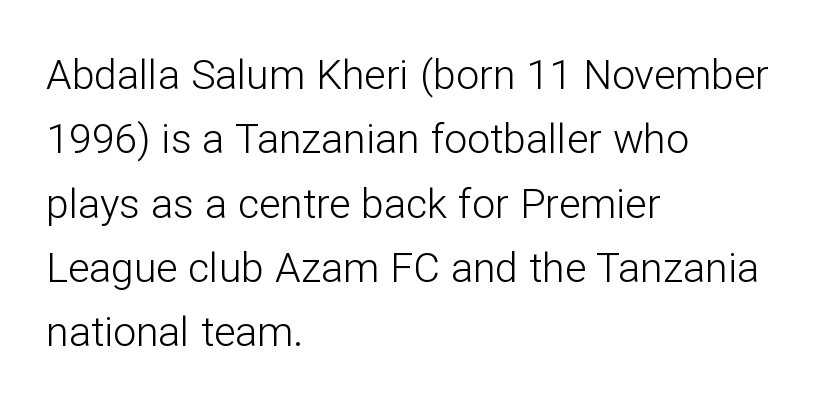
The image shows 41 px light sans-serif type, upright; set left-aligned, normal line spacing (1.57x), normal letter spacing, not underlined; low stroke contrast and a medium x-height.
